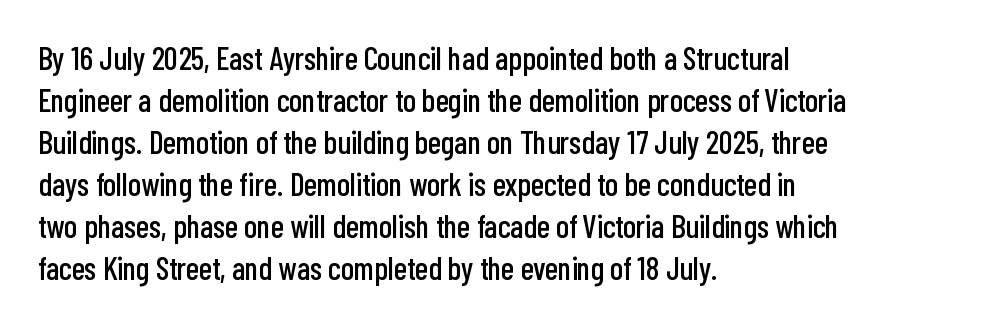
{"serif": "no", "italic": "no", "width": "condensed", "stroke_contrast": "low", "x_height": "medium", "monospaced": "no", "underline": "no", "align": "left", "line_spacing": "normal", "line_spacing_ratio": 1.31, "letter_spacing": "normal", "letter_spacing_em": 0.0, "glyph_px": 32}
